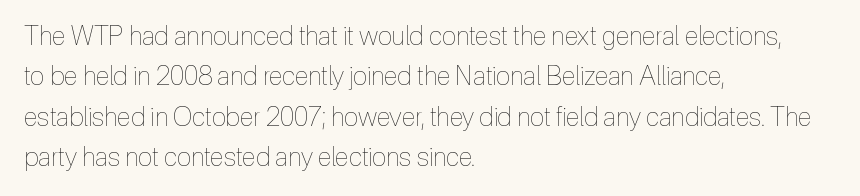
Check the space under the baseline: it is left empty. The type sits square on the baseline with zero lean. Line spacing here is normal. Casual observation: everything's shoved over to the left. Honestly, the letter spacing is just normal — you wouldn't notice it.
